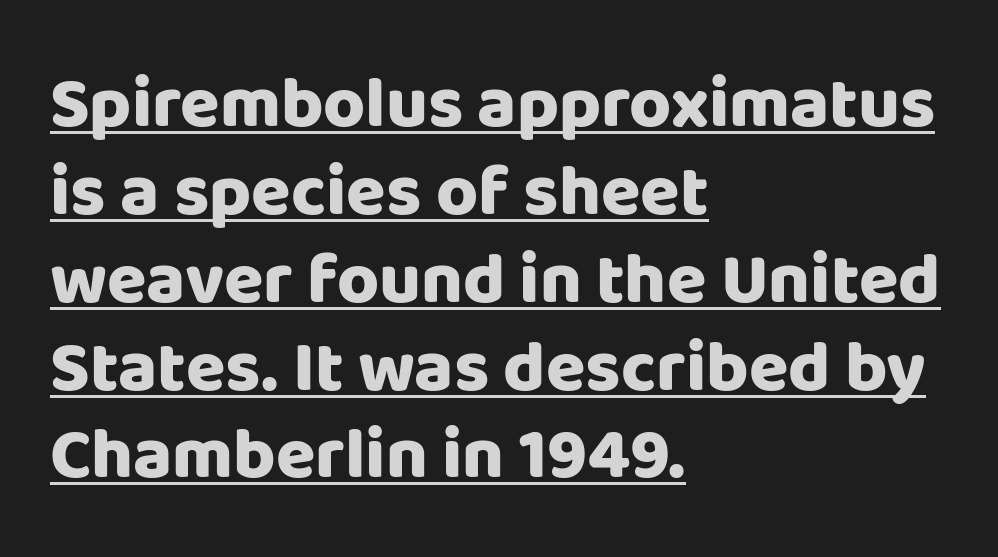
{"serif": "no", "italic": "no", "bold": "yes", "weight": "heavy", "width": "normal", "stroke_contrast": "low", "x_height": "large", "monospaced": "no", "underline": "yes", "align": "left", "line_spacing_ratio": 1.22, "letter_spacing": "normal", "letter_spacing_em": 0.0, "glyph_px": 72}
